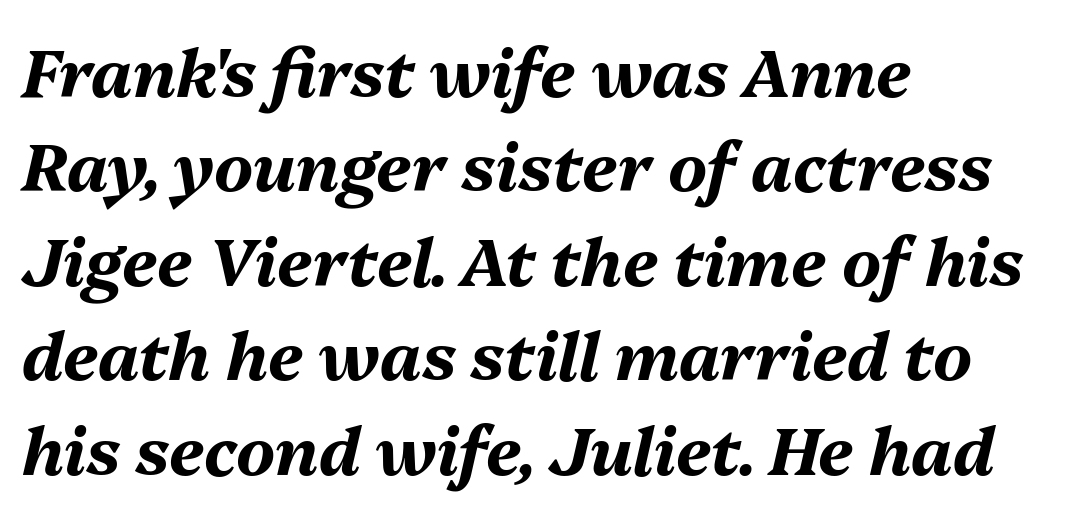
The image shows 66 px bold type, italic (leaning right); set left-aligned, normal line spacing (1.43x), normal letter spacing, not underlined; medium stroke contrast and a medium x-height.
